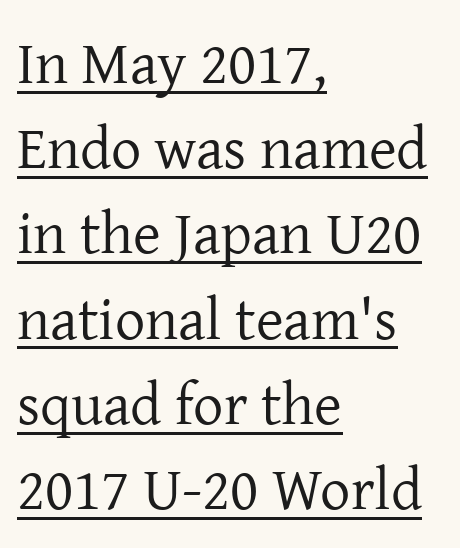
{"serif": "yes", "italic": "no", "bold": "no", "weight": "regular", "width": "normal", "stroke_contrast": "low", "x_height": "medium", "monospaced": "no", "underline": "yes", "align": "left", "line_spacing": "normal", "line_spacing_ratio": 1.42, "letter_spacing": "normal", "letter_spacing_em": 0.0, "glyph_px": 60}
